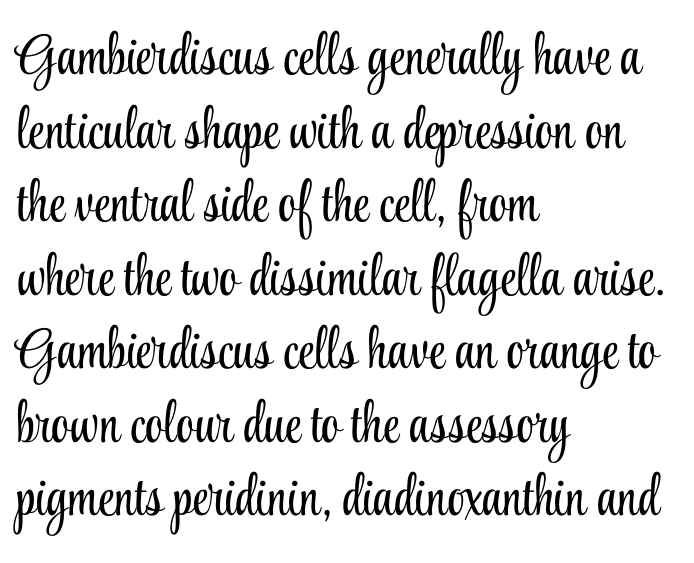
{"serif": "yes", "bold": "no", "weight": "light", "width": "condensed", "stroke_contrast": "low", "x_height": "small", "monospaced": "no", "underline": "no", "align": "left", "line_spacing": "normal", "line_spacing_ratio": 1.29, "letter_spacing": "normal", "letter_spacing_em": 0.0, "glyph_px": 57}
